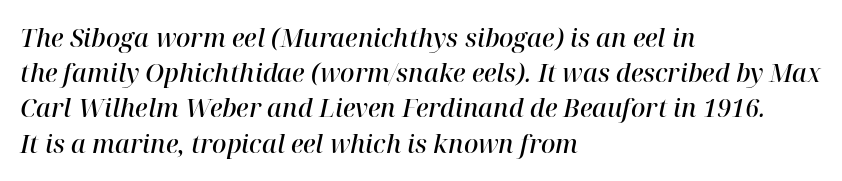
{"italic": "yes", "lean": "right", "slant_degrees": 12, "bold": "semi", "underline": "no", "align": "left", "line_spacing": "normal", "line_spacing_ratio": 1.41, "letter_spacing": "normal", "letter_spacing_em": 0.0, "glyph_px": 25}
